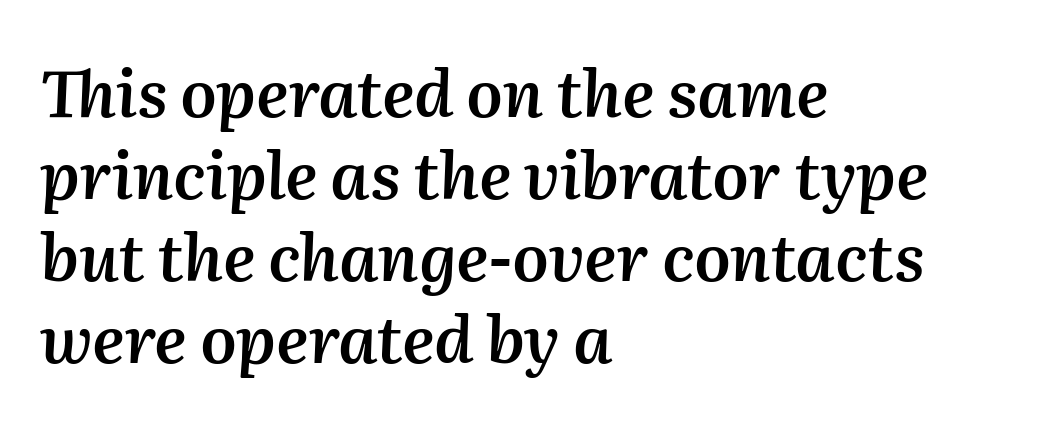
{"italic": "yes", "lean": "right", "slant_degrees": 2, "bold": "semi", "weight": "semibold", "width": "normal", "stroke_contrast": "medium", "x_height": "medium", "monospaced": "no", "underline": "no", "align": "left", "line_spacing": "normal", "line_spacing_ratio": 1.26, "letter_spacing": "normal", "letter_spacing_em": 0.0, "glyph_px": 65}
